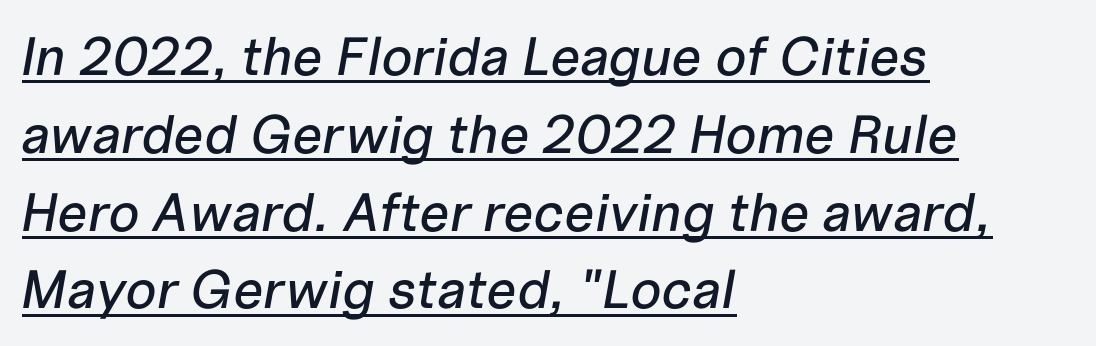
Q: Is the text italic (slanted)? A: Yes, it leans right by about 10 degrees.
Q: Is the text underlined? A: Yes.
Q: How is the paragraph aligned? A: Left-aligned.
Q: Is the spacing between letters normal or unusually wide? A: Normal.
Q: Is the spacing between lines tight, normal or loose? A: Normal.
Q: Width (condensed, normal, or wide)? A: Normal.
Q: Stroke contrast? A: Low.
Q: x-height? A: Medium.
Q: Monospaced? A: No.
